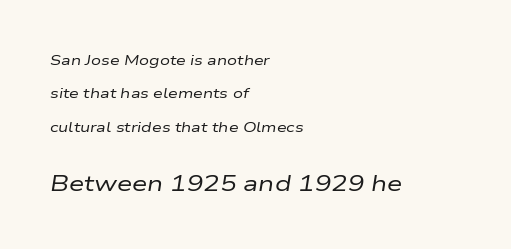
Q: Is the text bold? A: No.
Q: Is the text italic (slanted)? A: Yes, it leans right by about 9 degrees.
Q: Is the text underlined? A: No.
Q: How is the paragraph aligned? A: Left-aligned.
Q: Is the spacing between letters normal or unusually wide? A: Normal.
Q: Is the spacing between lines tight, normal or loose? A: Loose.
Q: Which block of text is set in a larger size, the first (top) or the second (bottom)? A: The second (bottom) one.
